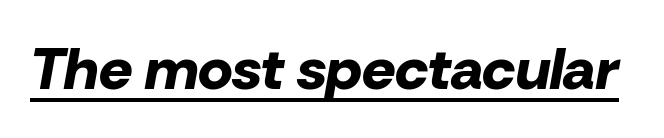
Q: Is the text bold? A: Yes.
Q: Is the text italic (slanted)? A: Yes, it leans right by about 10 degrees.
Q: Is the text underlined? A: Yes.
Q: Is the spacing between letters normal or unusually wide? A: Normal.
Q: Width (condensed, normal, or wide)? A: Normal.
Q: Stroke contrast? A: Low.
Q: x-height? A: Medium.
Q: Monospaced? A: No.
